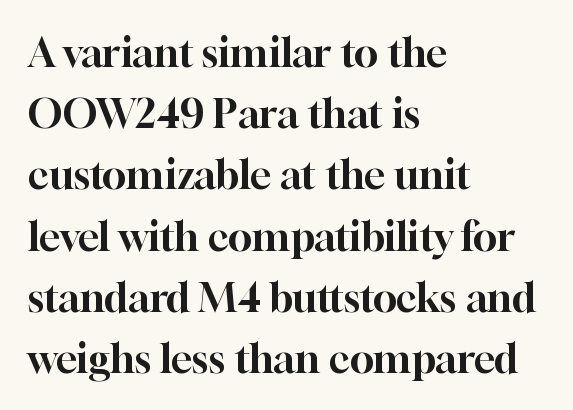
The image shows 40 px serif type, upright; set left-aligned, normal line spacing (1.53x), normal letter spacing, not underlined; high stroke contrast and a medium x-height.
